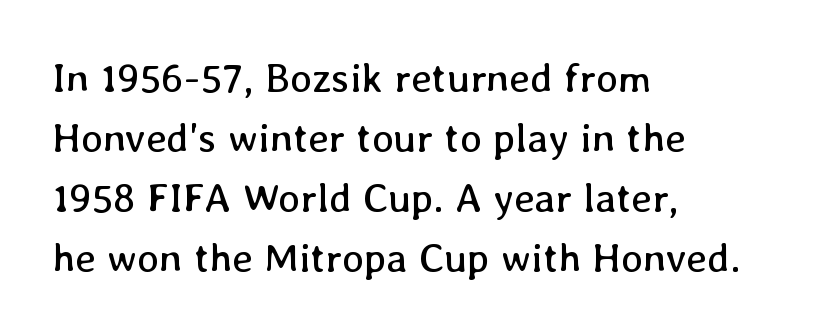
The image shows 41 px regular-weight type, upright; set left-aligned, normal line spacing (1.46x), normal letter spacing, not underlined; low stroke contrast and a medium x-height.
